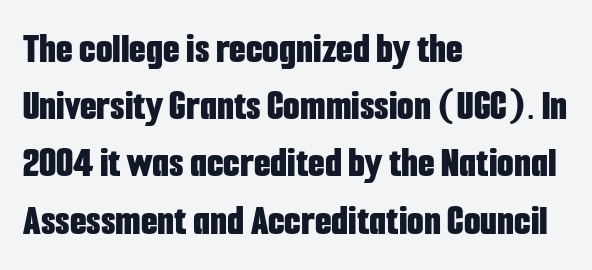
Q: Is the text bold? A: Yes.
Q: Is the text italic (slanted)? A: No, it is upright.
Q: Is the typeface a serif or a sans-serif typeface? A: Sans-serif.
Q: Is the text underlined? A: No.
Q: How is the paragraph aligned? A: Left-aligned.
Q: Is the spacing between letters normal or unusually wide? A: Normal.
Q: Is the spacing between lines tight, normal or loose? A: Normal.
Q: Width (condensed, normal, or wide)? A: Condensed.
Q: Stroke contrast? A: Low.
Q: x-height? A: Medium.
Q: Monospaced? A: No.
